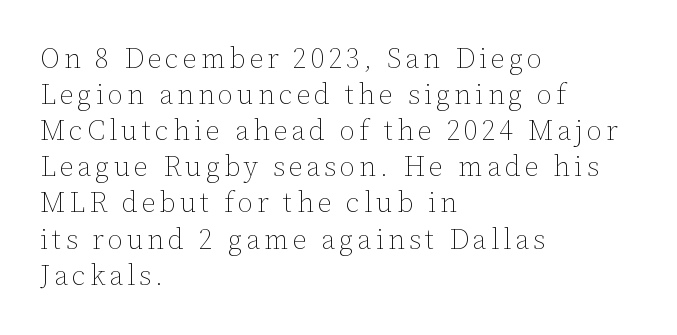
This sample has the flowing, uneven cadence of proportional lettering. Stems here are at most as thick as an everyday book face. Each new line begins a customary step beneath the previous one. Italic: no, the glyphs are upright roman. Descenders hang freely into open space.
